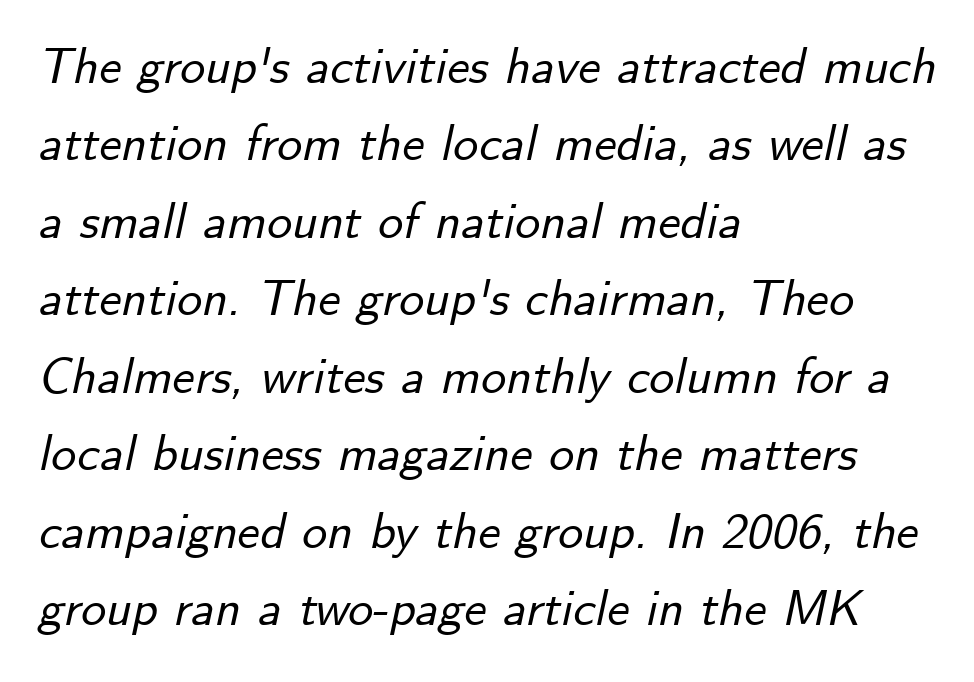
The image shows 50 px text type, italic (leaning right); set left-aligned, normal line spacing (1.55x), normal letter spacing, not underlined; low stroke contrast and a small x-height.
